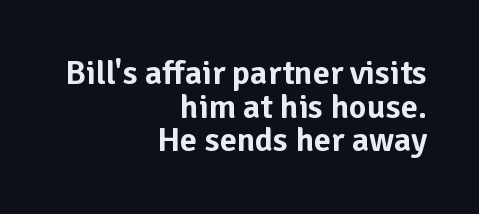
Q: Is the text italic (slanted)? A: No, it is upright.
Q: Is the typeface a serif or a sans-serif typeface? A: Sans-serif.
Q: Is the text underlined? A: No.
Q: How is the paragraph aligned? A: Right-aligned.
Q: Is the spacing between letters normal or unusually wide? A: Normal.
Q: Is the spacing between lines tight, normal or loose? A: Tight.
Q: Width (condensed, normal, or wide)? A: Normal.
Q: Stroke contrast? A: Low.
Q: x-height? A: Medium.
Q: Monospaced? A: No.
